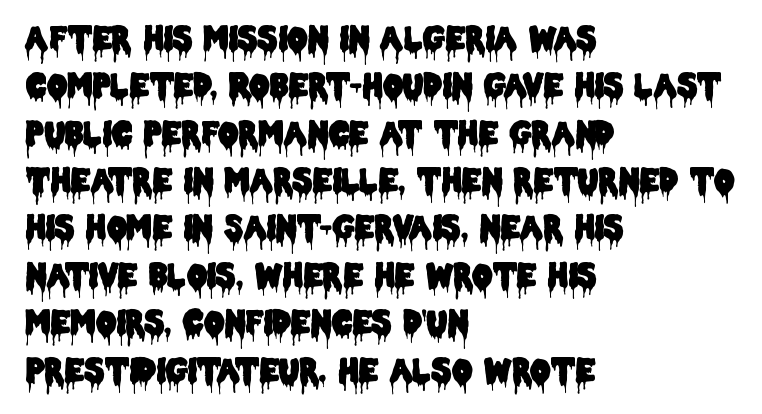
Leading matches the norm, producing a regular column. This sample has the flowing, uneven cadence of proportional lettering. Does the type have serifs? No, each stem ends abruptly. All the whitespace from short lines collects on the right. You can tell it's not italic because the verticals are truly vertical. Any mark beneath the type? The region is blank.
